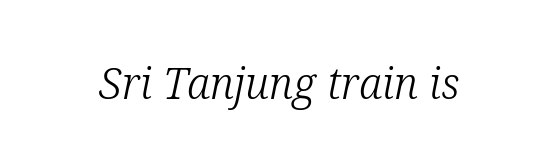
{"serif": "yes", "italic": "yes", "lean": "right", "slant_degrees": 12, "bold": "no", "weight": "light", "width": "normal", "stroke_contrast": "low", "x_height": "medium", "monospaced": "no", "underline": "no", "letter_spacing": "normal", "letter_spacing_em": 0.0, "glyph_px": 43}
